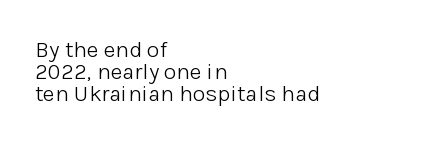
The image shows 23 px text type, upright; set left-aligned, tight line spacing (0.95x), normal letter spacing, not underlined.
